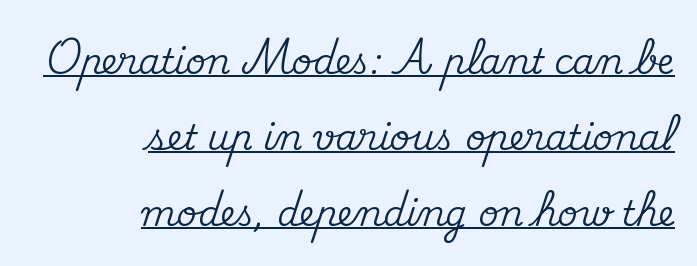
Q: Is the text italic (slanted)? A: Yes.
Q: Is the typeface a serif or a sans-serif typeface? A: Serif.
Q: Is the text underlined? A: Yes.
Q: How is the paragraph aligned? A: Right-aligned.
Q: Is the spacing between letters normal or unusually wide? A: Normal.
Q: Is the spacing between lines tight, normal or loose? A: Loose.
Q: Width (condensed, normal, or wide)? A: Normal.
Q: Stroke contrast? A: Medium.
Q: x-height? A: Small.
Q: Monospaced? A: No.
